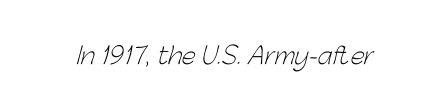
Between one letter and the next there's only the usual sliver of space. Weight: in the light-to-regular range. This rendering features lettering with no underline.
